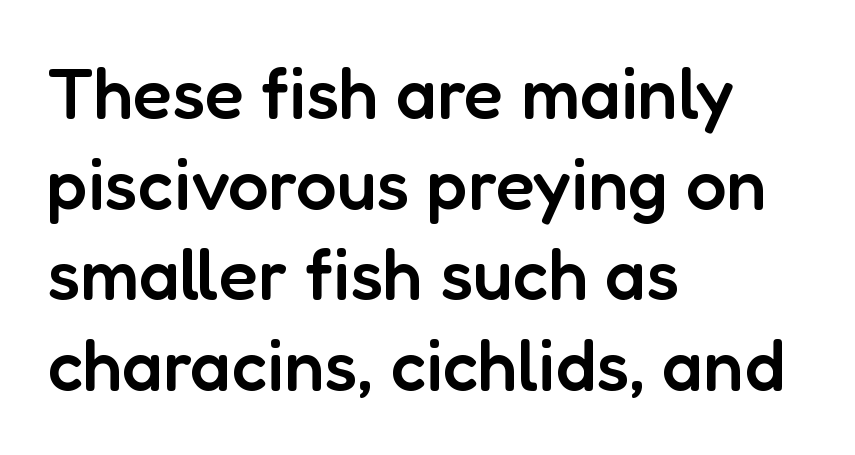
Default kerning and tracking; the words read as compact shapes. Character widths vary here, with narrow letters taking less room than wide ones. What kind of face is this? One without serifs — a sans. No italicization has been applied; the sample stays upright. The string is rendered with underlining switched off. Horizontally, the lines are justified to the leading edge only.
